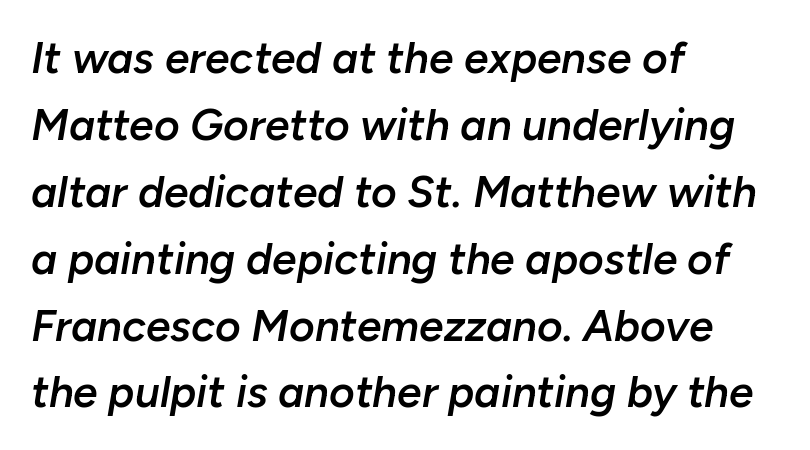
Q: Is the text bold? A: Semi-bold.
Q: Is the text italic (slanted)? A: Yes, it leans right by about 10 degrees.
Q: Is the text underlined? A: No.
Q: How is the paragraph aligned? A: Left-aligned.
Q: Is the spacing between letters normal or unusually wide? A: Normal.
Q: Is the spacing between lines tight, normal or loose? A: Normal.
Q: Width (condensed, normal, or wide)? A: Normal.
Q: Stroke contrast? A: Low.
Q: x-height? A: Medium.
Q: Monospaced? A: No.
